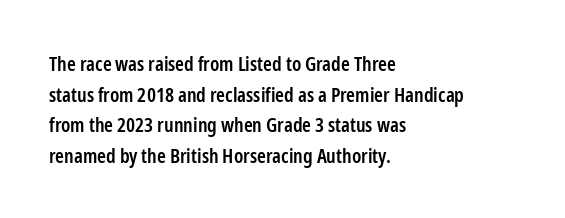
This rendering features lettering with no underline. Students, observe: this is what conventionally led text looks like. Students, note that the glyphs here touch the page at normal intervals. The specimen reads as upright at a glance.
